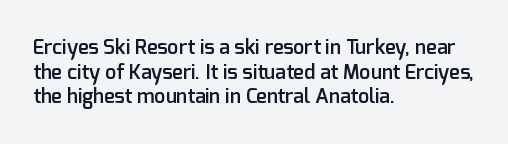
Characters follow at the spacing the type designer built in. The specimen reads as upright at a glance. The specimen omits any rule beneath the text block's lines. Short and long lines alike share a common starting point at left. Notice the strokes are somewhat thickened but not fully heavy: this is a semibold.
